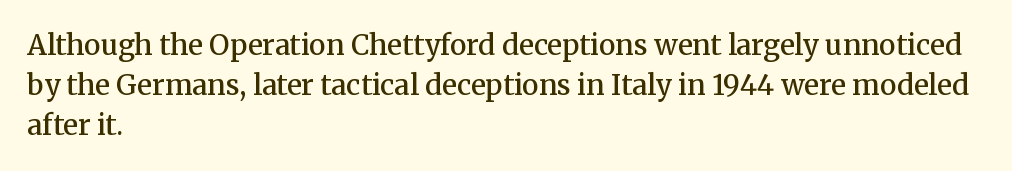
Q: Is the text bold? A: Semi-bold.
Q: Is the text italic (slanted)? A: No, it is upright.
Q: Is the typeface a serif or a sans-serif typeface? A: Serif.
Q: Is the text underlined? A: No.
Q: How is the paragraph aligned? A: Left-aligned.
Q: Is the spacing between letters normal or unusually wide? A: Normal.
Q: Is the spacing between lines tight, normal or loose? A: Normal.
Q: Width (condensed, normal, or wide)? A: Normal.
Q: Stroke contrast? A: Medium.
Q: x-height? A: Medium.
Q: Monospaced? A: No.
